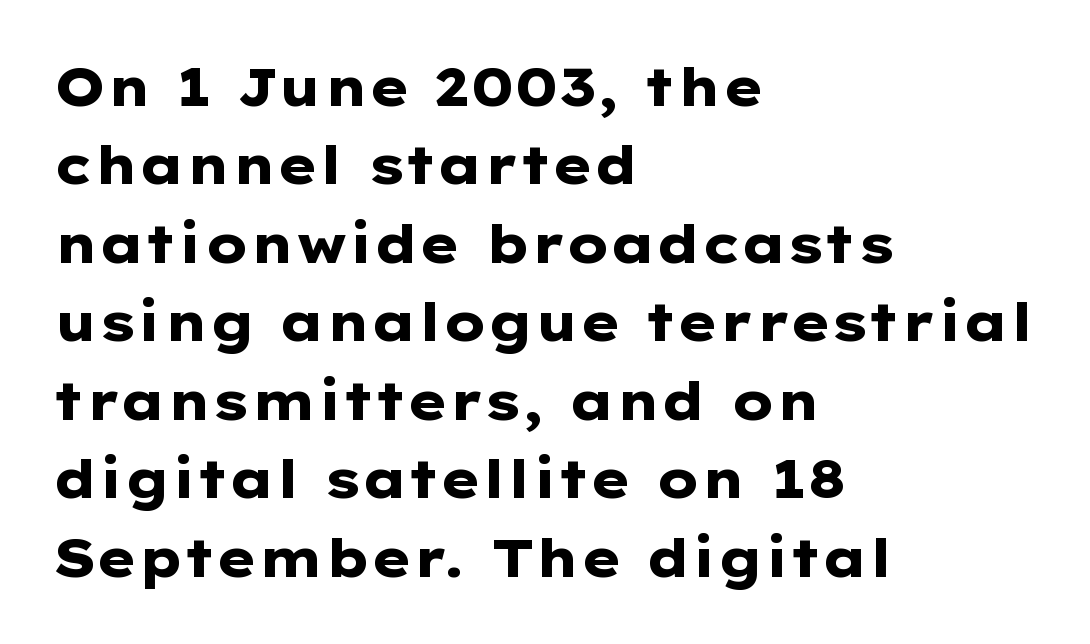
The image shows 53 px heavy, wide sans-serif type, upright; set left-aligned, normal line spacing (1.48x), normal letter spacing, not underlined; low stroke contrast and a medium x-height.
